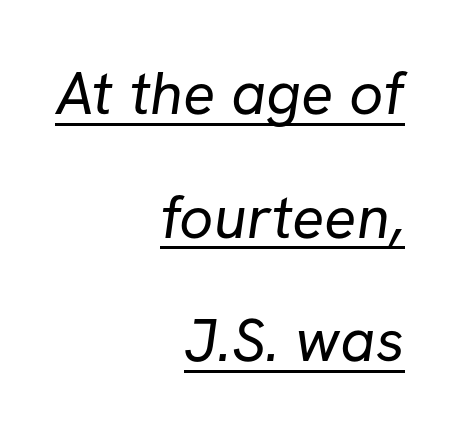
{"serif": "no", "bold": "no", "weight": "regular", "width": "normal", "stroke_contrast": "low", "x_height": "medium", "monospaced": "no", "underline": "yes", "align": "right", "line_spacing": "loose", "line_spacing_ratio": 2.06, "letter_spacing": "normal", "letter_spacing_em": 0.0, "glyph_px": 60}
